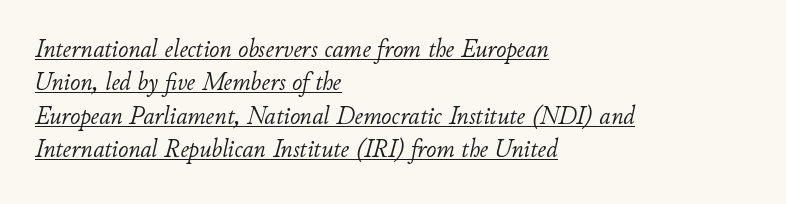
Q: Is the text bold? A: No.
Q: Is the text italic (slanted)? A: Yes, it leans right by about 11 degrees.
Q: Is the text underlined? A: Yes.
Q: How is the paragraph aligned? A: Left-aligned.
Q: Is the spacing between letters normal or unusually wide? A: Normal.
Q: Is the spacing between lines tight, normal or loose? A: Normal.
